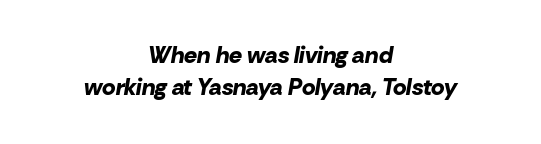
Q: Is the text bold? A: Yes.
Q: Is the text italic (slanted)? A: Yes, it leans right by about 10 degrees.
Q: Is the text underlined? A: No.
Q: How is the paragraph aligned? A: Centered.
Q: Is the spacing between letters normal or unusually wide? A: Normal.
Q: Is the spacing between lines tight, normal or loose? A: Normal.
